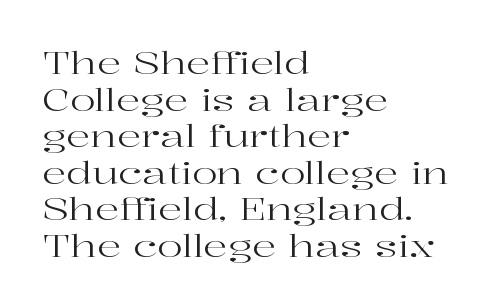
Q: Is the text bold? A: No.
Q: Is the text italic (slanted)? A: No, it is upright.
Q: Is the typeface a serif or a sans-serif typeface? A: Serif.
Q: Is the text underlined? A: No.
Q: How is the paragraph aligned? A: Left-aligned.
Q: Is the spacing between letters normal or unusually wide? A: Normal.
Q: Width (condensed, normal, or wide)? A: Wide.
Q: Stroke contrast? A: High.
Q: x-height? A: Medium.
Q: Monospaced? A: No.
